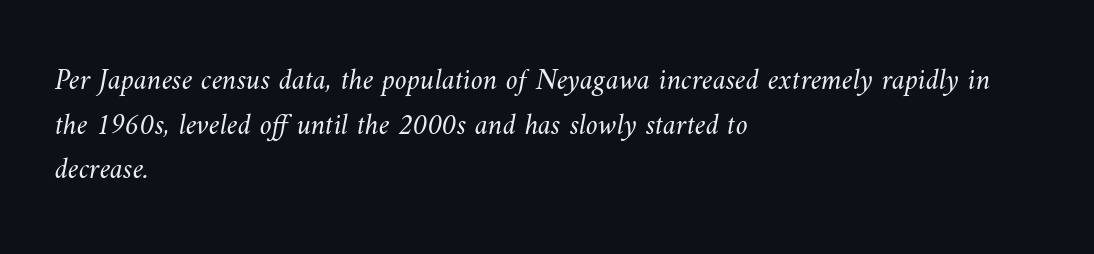
Q: Is the text bold? A: No.
Q: Is the text underlined? A: No.
Q: How is the paragraph aligned? A: Left-aligned.
Q: Is the spacing between letters normal or unusually wide? A: Normal.
Q: Is the spacing between lines tight, normal or loose? A: Normal.
Q: Width (condensed, normal, or wide)? A: Normal.
Q: Stroke contrast? A: Medium.
Q: x-height? A: Small.
Q: Monospaced? A: No.
